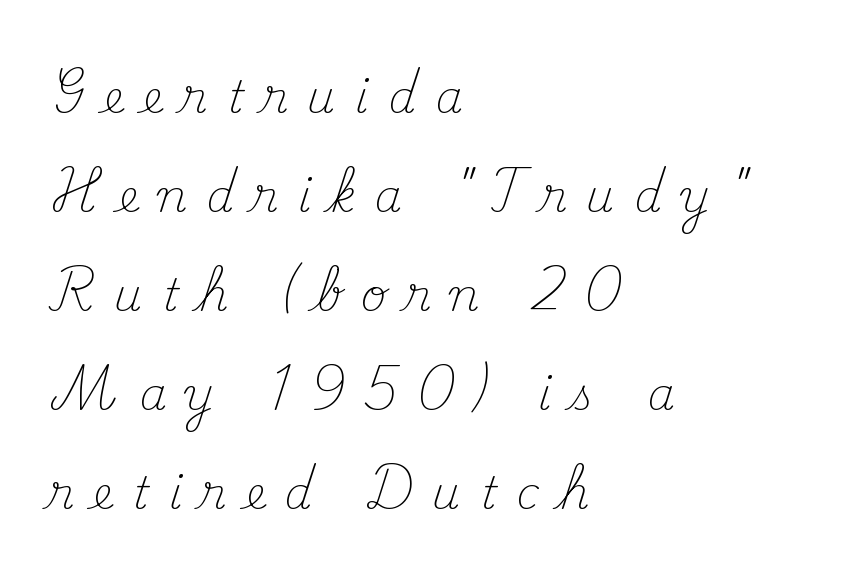
The typesetter chose a ragged-right arrangement here. Look at the bottom of the vertical strokes: they flare into serifs here. Spacing verdict: proportional, widths tailored to each character. Does extra space separate the letters? Yes, quite a lot of it. Vertical spacing — loose.
